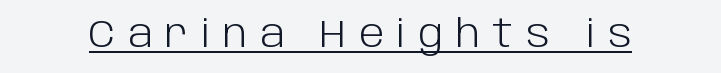
The image shows 38 px light sans-serif type, upright; set unusually wide letter spacing (+0.33 em), underlined; low stroke contrast and a large x-height.
